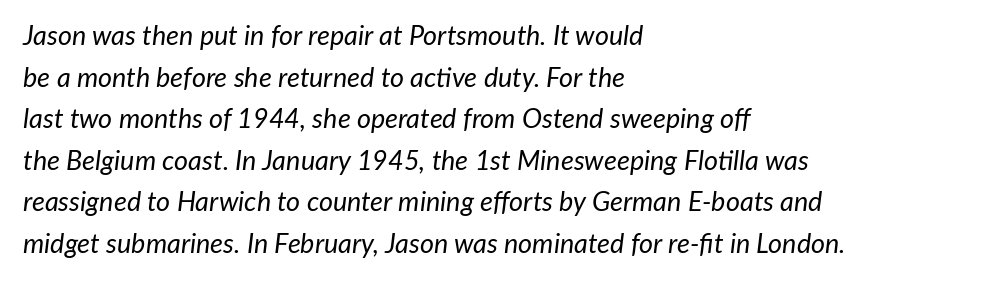
The image shows 27 px text type, italic (leaning right); set left-aligned, normal line spacing (1.54x), normal letter spacing, not underlined.
